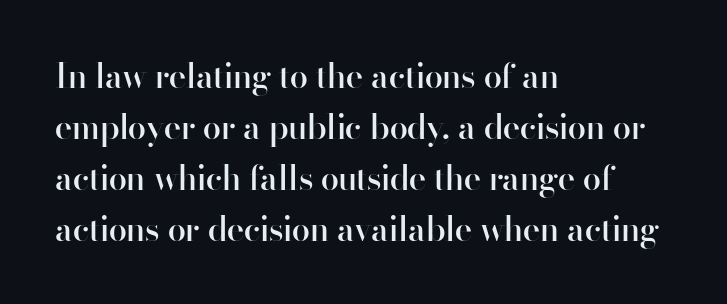
Q: Is the text bold? A: Semi-bold.
Q: Is the text italic (slanted)? A: No, it is upright.
Q: Is the typeface a serif or a sans-serif typeface? A: Sans-serif.
Q: Is the text underlined? A: No.
Q: How is the paragraph aligned? A: Left-aligned.
Q: Is the spacing between letters normal or unusually wide? A: Normal.
Q: Is the spacing between lines tight, normal or loose? A: Normal.
Q: Width (condensed, normal, or wide)? A: Normal.
Q: Stroke contrast? A: High.
Q: x-height? A: Small.
Q: Monospaced? A: No.
